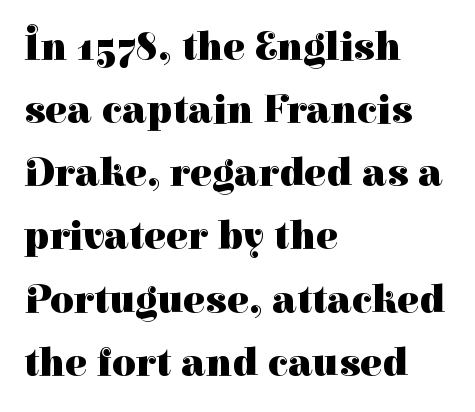
{"serif": "yes", "italic": "no", "bold": "yes", "weight": "heavy", "width": "normal", "stroke_contrast": "high", "x_height": "medium", "monospaced": "no", "underline": "no", "align": "left", "line_spacing": "normal", "line_spacing_ratio": 1.54, "letter_spacing": "normal", "letter_spacing_em": 0.0, "glyph_px": 41}
